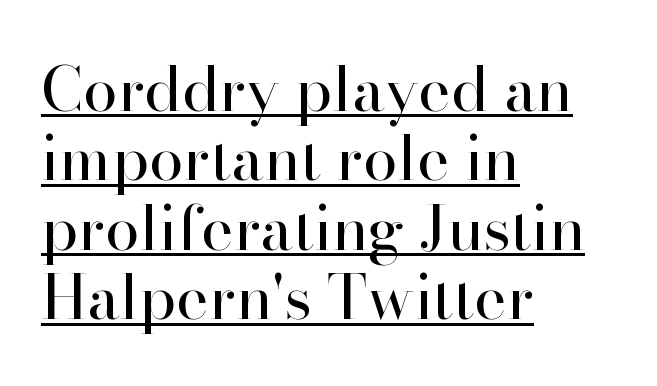
{"serif": "yes", "italic": "no", "bold": "no", "weight": "regular", "width": "normal", "stroke_contrast": "high", "x_height": "small", "monospaced": "no", "underline": "yes", "align": "left", "line_spacing": "tight", "line_spacing_ratio": 1.12, "letter_spacing": "normal", "letter_spacing_em": 0.0, "glyph_px": 62}
